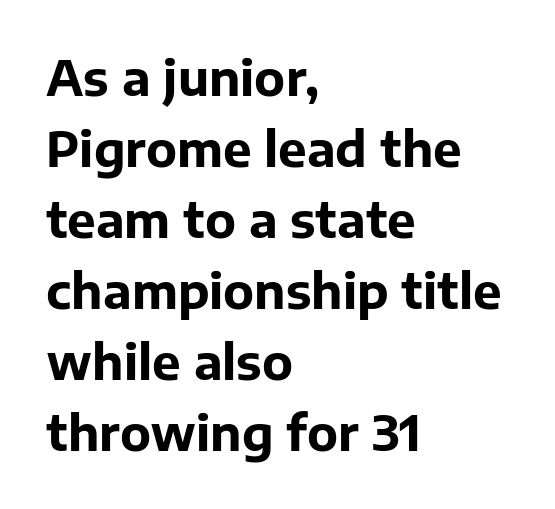
Q: Is the text bold? A: Yes.
Q: Is the text italic (slanted)? A: No, it is upright.
Q: Is the typeface a serif or a sans-serif typeface? A: Sans-serif.
Q: Is the text underlined? A: No.
Q: How is the paragraph aligned? A: Left-aligned.
Q: Is the spacing between letters normal or unusually wide? A: Normal.
Q: Is the spacing between lines tight, normal or loose? A: Normal.
Q: Width (condensed, normal, or wide)? A: Normal.
Q: Stroke contrast? A: Low.
Q: x-height? A: Medium.
Q: Monospaced? A: No.
